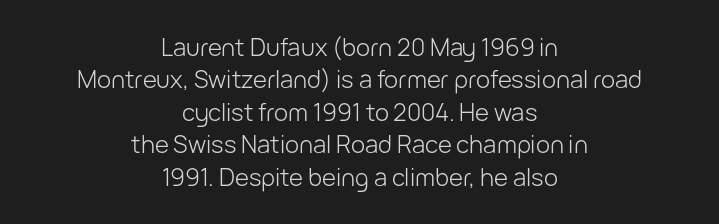
Q: Is the text bold? A: No.
Q: Is the text italic (slanted)? A: No, it is upright.
Q: Is the text underlined? A: No.
Q: How is the paragraph aligned? A: Centered.
Q: Is the spacing between letters normal or unusually wide? A: Normal.
Q: Is the spacing between lines tight, normal or loose? A: Normal.
